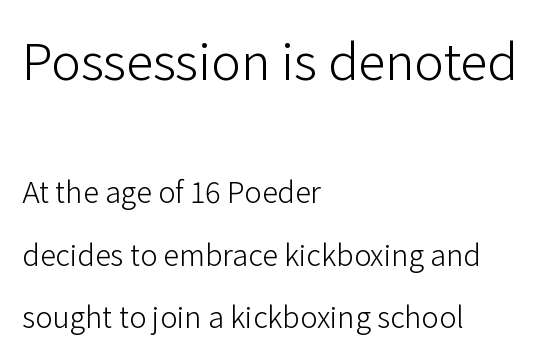
{"serif": "no", "italic": "no", "bold": "no", "weight": "light", "width": "normal", "stroke_contrast": "low", "x_height": "medium", "monospaced": "no", "underline": "no", "align": "left", "line_spacing": "loose", "line_spacing_ratio": 2.15, "letter_spacing": "normal", "letter_spacing_em": 0.0, "larger_block": "first", "size_ratio": 1.72, "glyph_px": 50}
